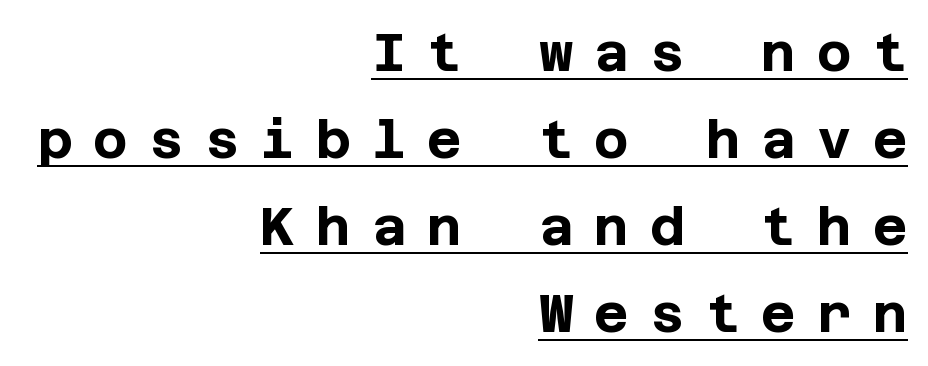
The image shows 53 px bold sans-serif type, upright; set right-aligned, normal line spacing (1.64x), unusually wide letter spacing (+0.4 em), underlined; low stroke contrast and a large x-height.
